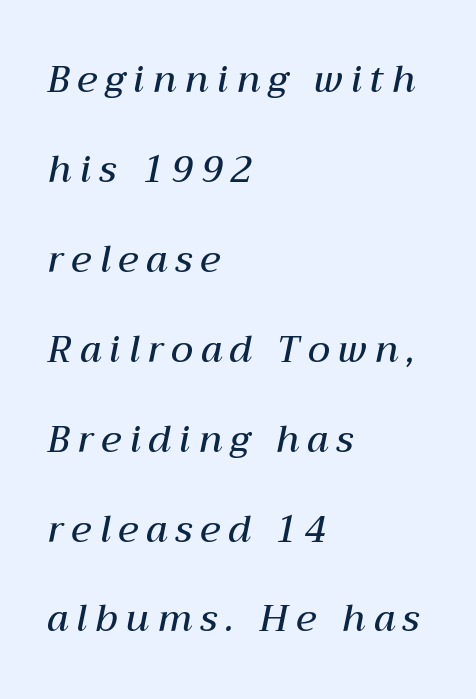
The foot of each line stays bare and open. Here the designer chose a conventional face with non-uniform glyph widths. It's the slanting kind of type. Every row of glyphs begins at an identical x-position on the left. How would I describe the line gaps? Wide and relaxed.
